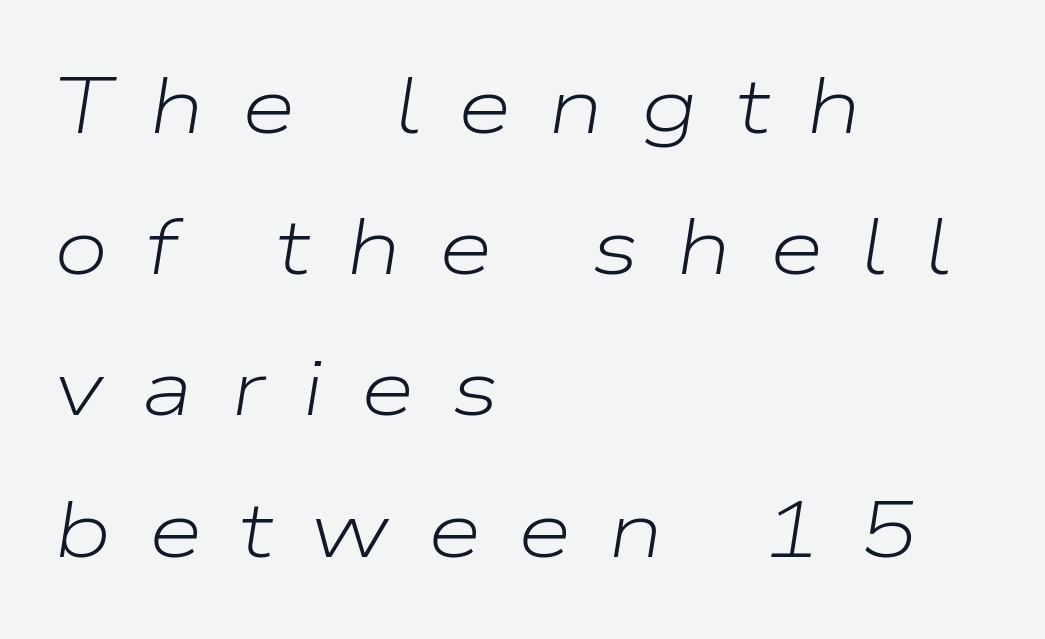
{"italic": "yes", "lean": "right", "slant_degrees": 9, "bold": "no", "weight": "light", "width": "wide", "stroke_contrast": "low", "x_height": "medium", "monospaced": "no", "underline": "no", "align": "left", "line_spacing_ratio": 1.81, "letter_spacing": "wide", "letter_spacing_em": 0.48, "glyph_px": 78}
